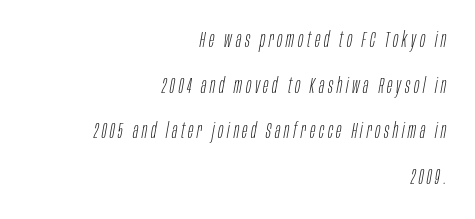
The image shows 22 px text type, italic (leaning right); set right-aligned, loose line spacing (2.07x), not underlined.
